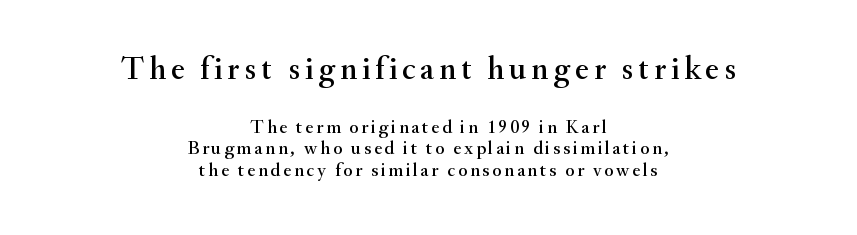
The image shows 33 px serif type, upright; set centered, tight line spacing (1.13x), not underlined; the first (top) block is 1.74x larger; medium stroke contrast and a small x-height.
